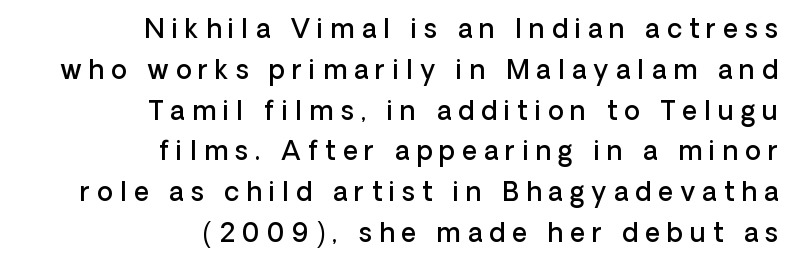
{"italic": "no", "bold": "semi", "underline": "no", "align": "right", "line_spacing": "normal", "line_spacing_ratio": 1.57, "letter_spacing": "wide", "letter_spacing_em": 0.27, "glyph_px": 26}
